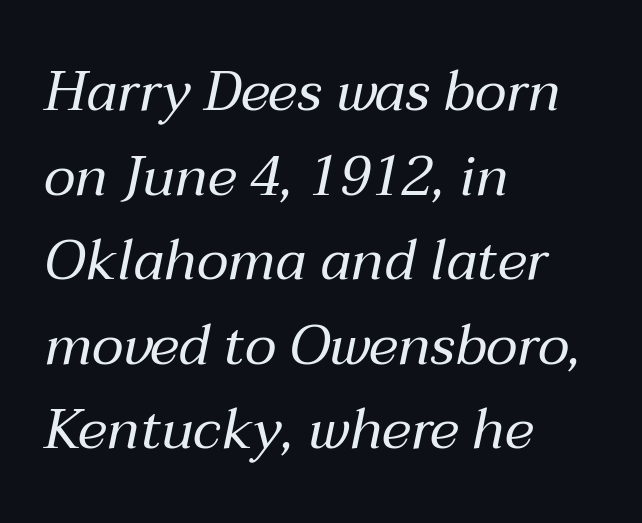
The image shows 56 px regular-weight type, italic (leaning right); set left-aligned, normal line spacing (1.51x), normal letter spacing, not underlined; medium stroke contrast and a medium x-height.
